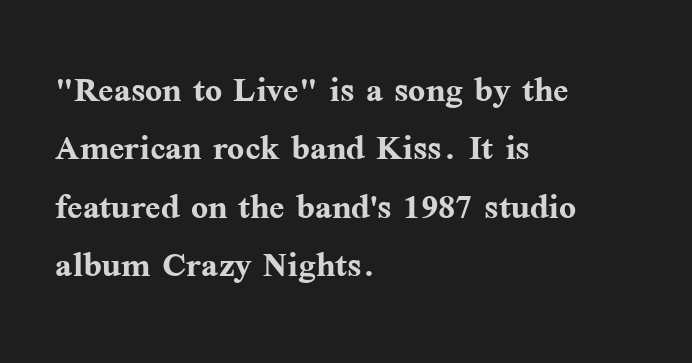
The image shows 45 px semibold serif type, upright; set left-aligned, normal line spacing (1.3x), normal letter spacing, not underlined; medium stroke contrast and a medium x-height.
